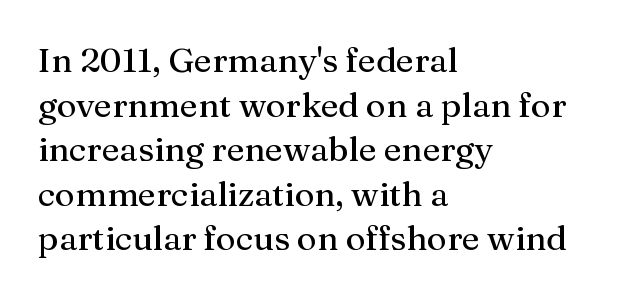
{"serif": "yes", "italic": "no", "width": "normal", "stroke_contrast": "medium", "x_height": "medium", "monospaced": "no", "underline": "no", "align": "left", "line_spacing": "normal", "line_spacing_ratio": 1.31, "letter_spacing": "normal", "letter_spacing_em": 0.0, "glyph_px": 34}
